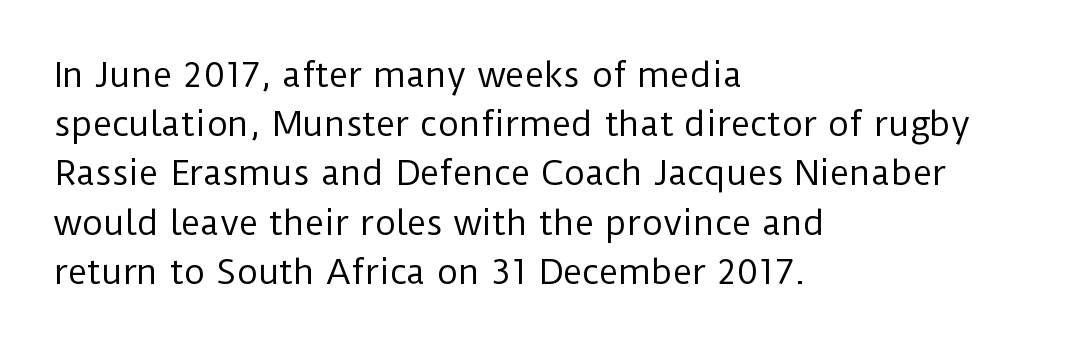
The weight tops out at a normal text grade. The rendering anchors every line to the left-hand side. Any mark beneath the type? The region is blank. Every character sits straight up, as roman type does.
